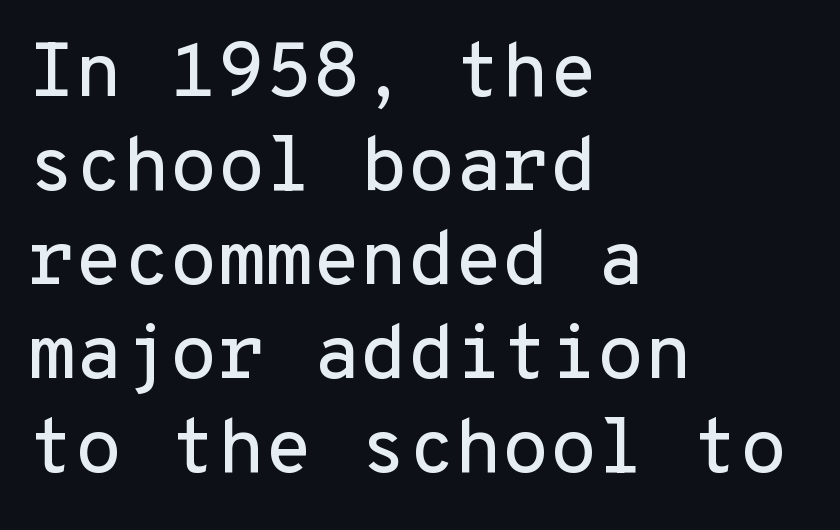
Any mark beneath the type? The region is blank. You could count columns in this text — the font is strictly monospaced. Here the glyphs are tracked normally, forming tight word shapes. The text was rendered using a sans face with plain stroke endings. Posture: upright roman.
